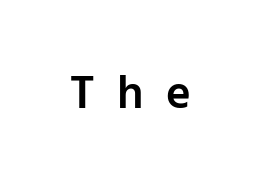
{"serif": "no", "italic": "no", "bold": "semi", "weight": "semibold", "width": "normal", "stroke_contrast": "low", "x_height": "medium", "monospaced": "no", "underline": "no", "letter_spacing": "wide", "letter_spacing_em": 0.48, "glyph_px": 47}
